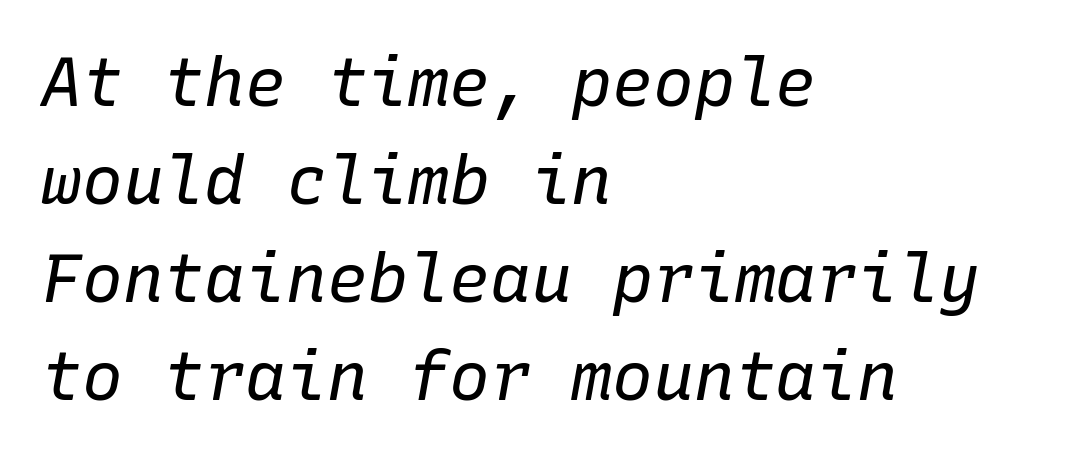
The image shows 68 px regular-weight type, italic (leaning right), monospaced; set left-aligned, normal line spacing (1.44x), normal letter spacing, not underlined; low stroke contrast and a medium x-height.
